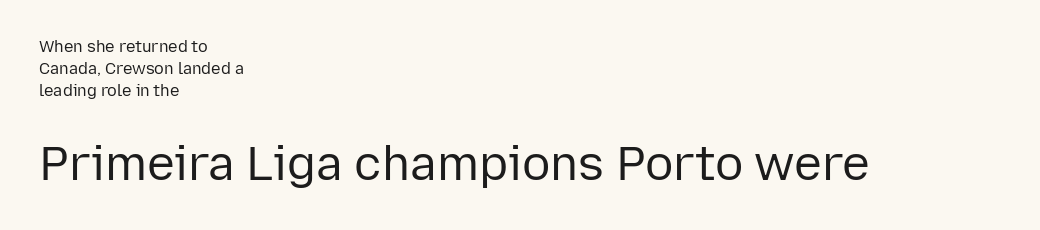
{"serif": "no", "italic": "no", "bold": "no", "weight": "regular", "width": "normal", "stroke_contrast": "low", "x_height": "medium", "monospaced": "no", "underline": "no", "align": "left", "line_spacing": "normal", "line_spacing_ratio": 1.38, "letter_spacing": "normal", "letter_spacing_em": 0.0, "larger_block": "second", "size_ratio": 2.94, "glyph_px": 47}
